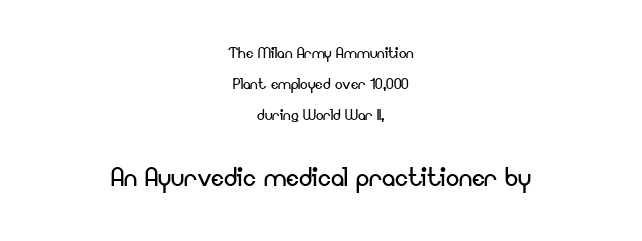
The font's upright variant was chosen for this text. Look at the glyph heights: the lower group is clearly the bigger setting. Glance below the letters and you will spot only blank space. Spacing verdict: proportional, widths tailored to each character.
